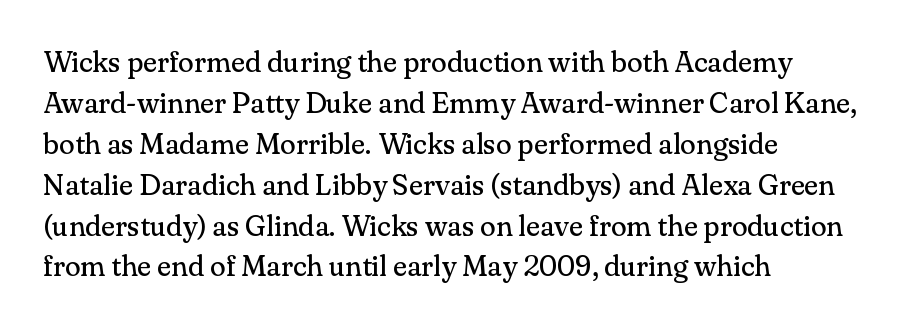
Q: Is the text bold? A: No.
Q: Is the text italic (slanted)? A: No, it is upright.
Q: Is the typeface a serif or a sans-serif typeface? A: Serif.
Q: Is the text underlined? A: No.
Q: How is the paragraph aligned? A: Left-aligned.
Q: Is the spacing between letters normal or unusually wide? A: Normal.
Q: Is the spacing between lines tight, normal or loose? A: Normal.
Q: Width (condensed, normal, or wide)? A: Normal.
Q: Stroke contrast? A: Medium.
Q: x-height? A: Small.
Q: Monospaced? A: No.
